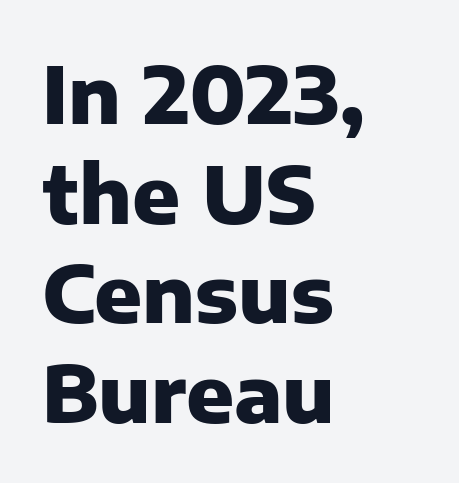
Q: Is the text bold? A: Yes.
Q: Is the text italic (slanted)? A: No, it is upright.
Q: Is the typeface a serif or a sans-serif typeface? A: Sans-serif.
Q: Is the text underlined? A: No.
Q: How is the paragraph aligned? A: Left-aligned.
Q: Is the spacing between letters normal or unusually wide? A: Normal.
Q: Is the spacing between lines tight, normal or loose? A: Normal.
Q: Width (condensed, normal, or wide)? A: Normal.
Q: Stroke contrast? A: Low.
Q: x-height? A: Medium.
Q: Monospaced? A: No.
